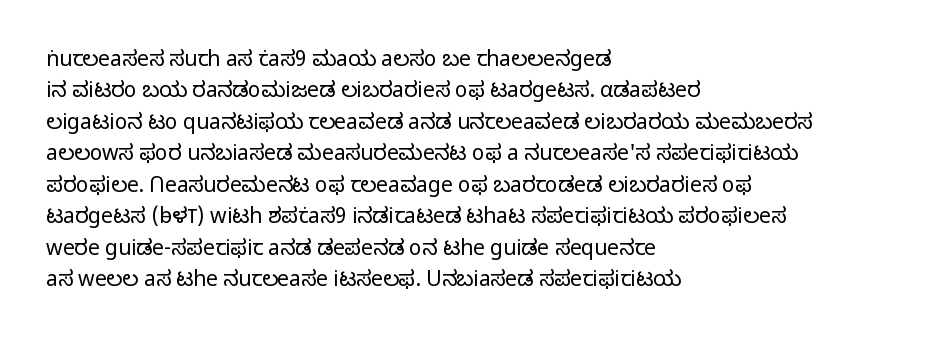
Each row of text sits above clean, open space. Italic? Not at all — the glyphs are vertical. Typeset ragged right — the left edge is the straight one. Each word holds together tightly as a unit, with standard inter-letter gaps. Interline gaps are of average width in this sample.
